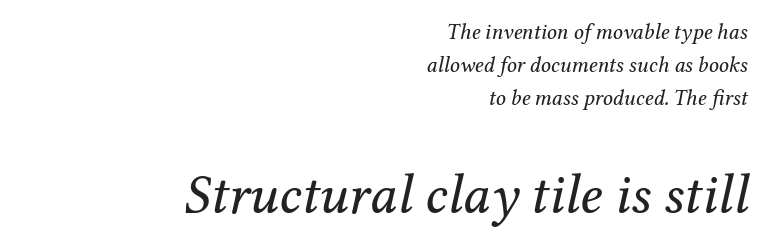
The image shows 56 px regular-weight serif type, italic (leaning right); set right-aligned, normal line spacing (1.49x), normal letter spacing, not underlined; the second (bottom) block is 2.55x larger; medium stroke contrast and a medium x-height.
